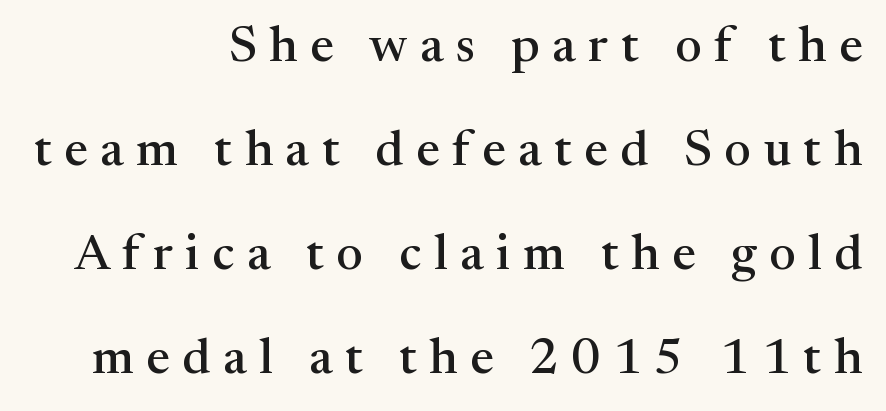
The image shows 50 px serif type, upright; set right-aligned, loose line spacing (2.08x), unusually wide letter spacing (+0.25 em), not underlined; medium stroke contrast and a medium x-height.
